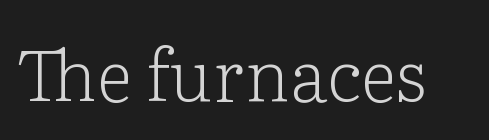
{"serif": "yes", "italic": "no", "bold": "no", "weight": "light", "width": "normal", "stroke_contrast": "low", "x_height": "medium", "monospaced": "no", "underline": "no", "letter_spacing": "normal", "letter_spacing_em": 0.0, "glyph_px": 72}
